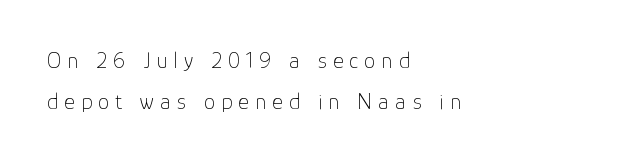
Q: Is the text bold? A: No.
Q: Is the text italic (slanted)? A: No, it is upright.
Q: Is the text underlined? A: No.
Q: How is the paragraph aligned? A: Left-aligned.
Q: Is the spacing between letters normal or unusually wide? A: Unusually wide.
